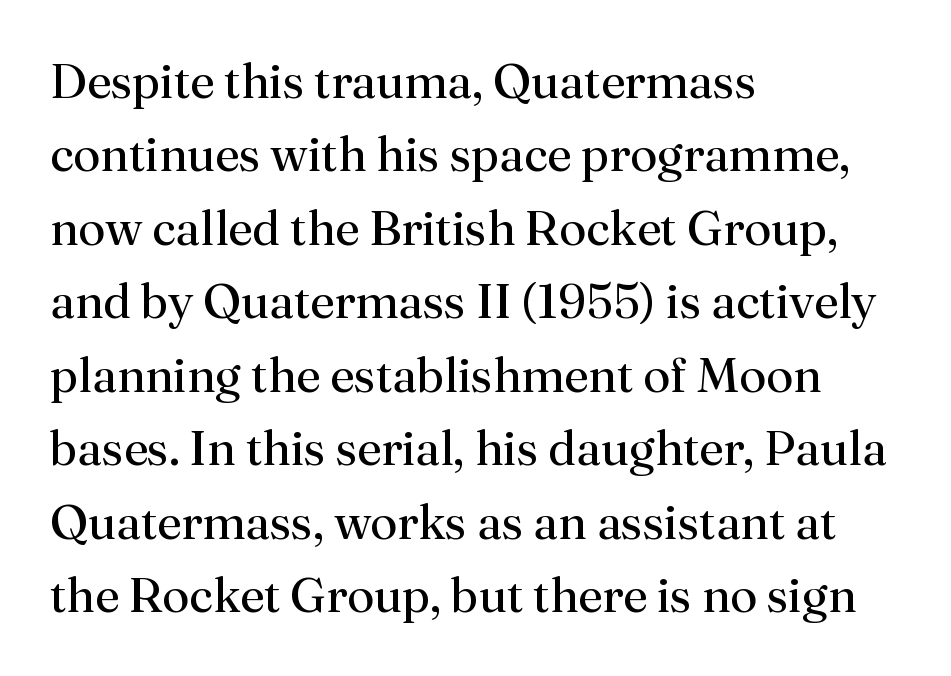
{"serif": "yes", "italic": "no", "bold": "no", "weight": "regular", "width": "normal", "stroke_contrast": "medium", "x_height": "small", "monospaced": "no", "underline": "no", "align": "left", "line_spacing": "normal", "line_spacing_ratio": 1.5, "letter_spacing": "normal", "letter_spacing_em": 0.0, "glyph_px": 49}
